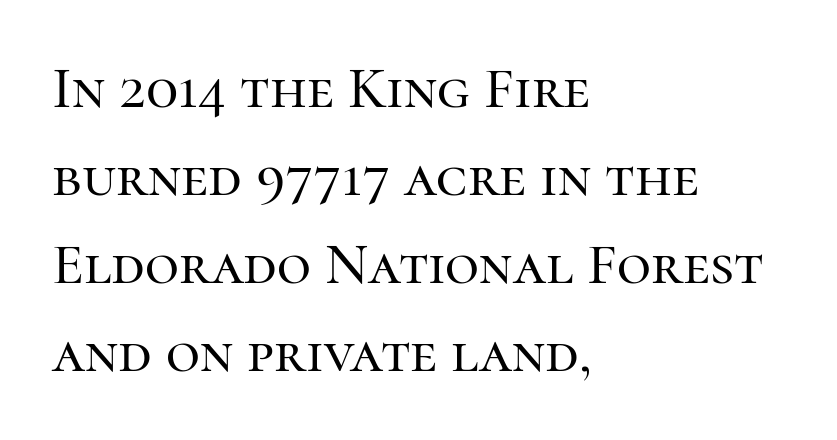
{"serif": "yes", "italic": "no", "width": "normal", "stroke_contrast": "high", "x_height": "medium", "monospaced": "no", "underline": "no", "align": "left", "line_spacing": "normal", "line_spacing_ratio": 1.49, "letter_spacing": "normal", "letter_spacing_em": 0.0, "glyph_px": 59}
